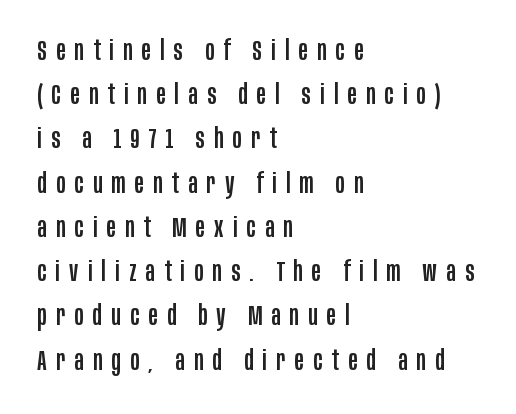
{"serif": "no", "italic": "no", "width": "condensed", "stroke_contrast": "low", "x_height": "large", "monospaced": "no", "underline": "no", "align": "left", "line_spacing": "normal", "line_spacing_ratio": 1.58, "letter_spacing": "wide", "letter_spacing_em": 0.33, "glyph_px": 28}
